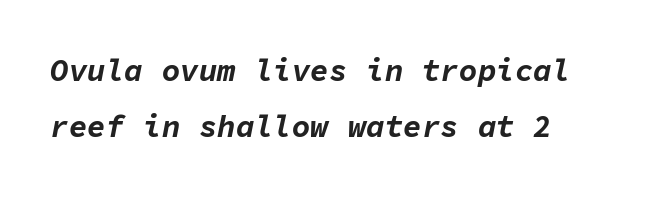
{"italic": "yes", "lean": "right", "slant_degrees": 11, "bold": "yes", "weight": "bold", "width": "normal", "stroke_contrast": "low", "x_height": "medium", "monospaced": "yes", "underline": "no", "line_spacing_ratio": 1.82, "letter_spacing": "normal", "letter_spacing_em": 0.0, "glyph_px": 31}
